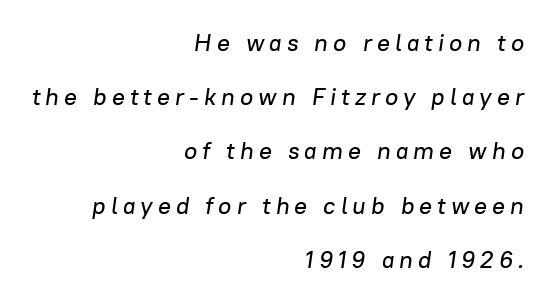
The paragraph has a hard right edge and a soft left edge. Students, note that the glyphs here are deliberately spaced far apart. When letters slant like this, we call the style italic. This block would shrink considerably if given ordinary leading; it's expanded now. Descender tails drop into unmarked territory.
